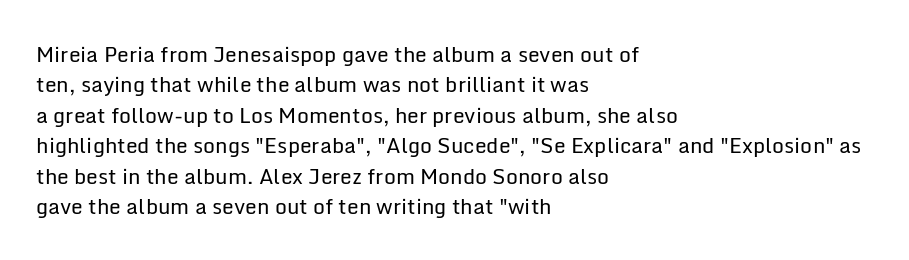
Q: Is the text bold? A: No.
Q: Is the text italic (slanted)? A: No, it is upright.
Q: Is the text underlined? A: No.
Q: How is the paragraph aligned? A: Left-aligned.
Q: Is the spacing between letters normal or unusually wide? A: Normal.
Q: Is the spacing between lines tight, normal or loose? A: Normal.
